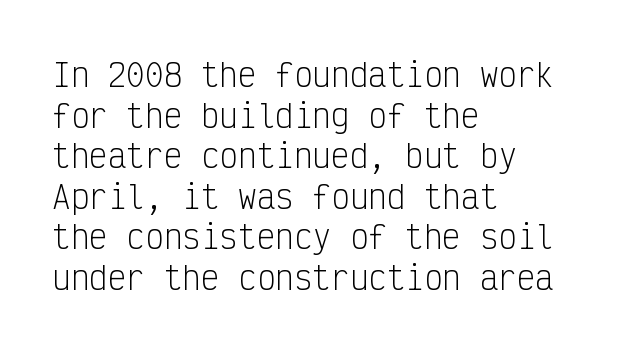
Q: Is the text bold? A: No.
Q: Is the text italic (slanted)? A: No, it is upright.
Q: Is the typeface a serif or a sans-serif typeface? A: Sans-serif.
Q: Is the text underlined? A: No.
Q: How is the paragraph aligned? A: Left-aligned.
Q: Is the spacing between letters normal or unusually wide? A: Normal.
Q: Is the spacing between lines tight, normal or loose? A: Normal.
Q: Width (condensed, normal, or wide)? A: Condensed.
Q: Stroke contrast? A: Low.
Q: x-height? A: Medium.
Q: Monospaced? A: Yes.
